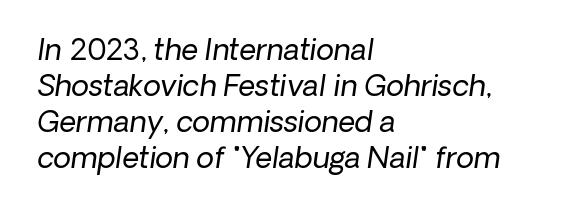
Q: Is the text bold? A: No.
Q: Is the typeface a serif or a sans-serif typeface? A: Sans-serif.
Q: Is the text underlined? A: No.
Q: How is the paragraph aligned? A: Left-aligned.
Q: Is the spacing between letters normal or unusually wide? A: Normal.
Q: Width (condensed, normal, or wide)? A: Normal.
Q: Stroke contrast? A: Low.
Q: x-height? A: Medium.
Q: Monospaced? A: No.
